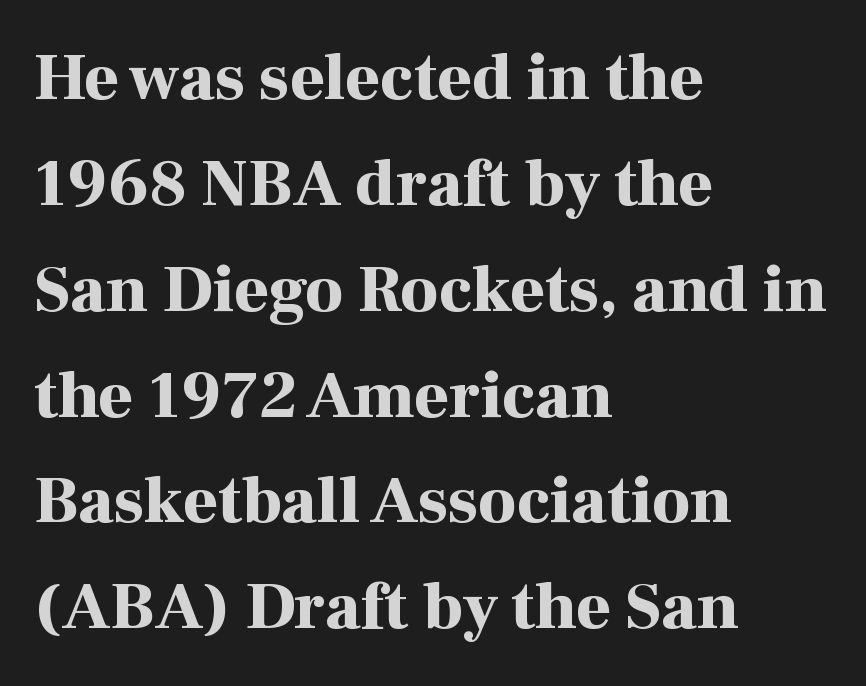
{"serif": "yes", "italic": "no", "bold": "yes", "weight": "bold", "width": "normal", "stroke_contrast": "high", "x_height": "medium", "monospaced": "no", "underline": "no", "align": "left", "line_spacing": "normal", "line_spacing_ratio": 1.58, "letter_spacing": "normal", "letter_spacing_em": 0.0, "glyph_px": 67}
